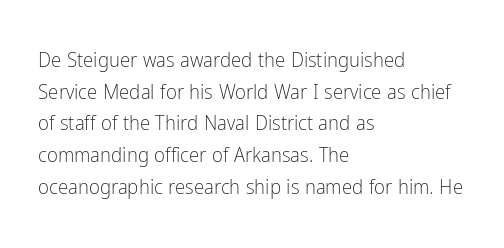
{"italic": "no", "bold": "no", "underline": "no", "align": "left", "line_spacing": "normal", "line_spacing_ratio": 1.51, "letter_spacing": "normal", "letter_spacing_em": 0.0, "glyph_px": 21}
